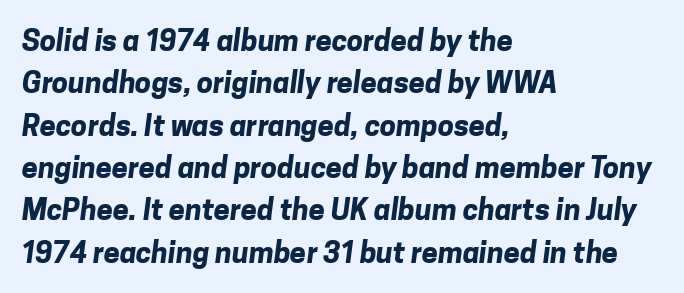
{"serif": "no", "bold": "yes", "weight": "bold", "width": "normal", "stroke_contrast": "low", "x_height": "medium", "monospaced": "no", "underline": "no", "align": "left", "line_spacing": "normal", "line_spacing_ratio": 1.46, "letter_spacing": "normal", "letter_spacing_em": 0.0, "glyph_px": 29}
